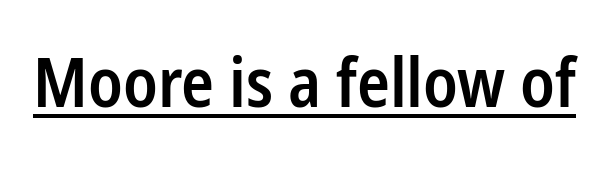
{"serif": "no", "italic": "no", "bold": "semi", "weight": "semibold", "width": "condensed", "stroke_contrast": "low", "x_height": "medium", "monospaced": "no", "underline": "yes", "letter_spacing": "normal", "letter_spacing_em": 0.0, "glyph_px": 68}
